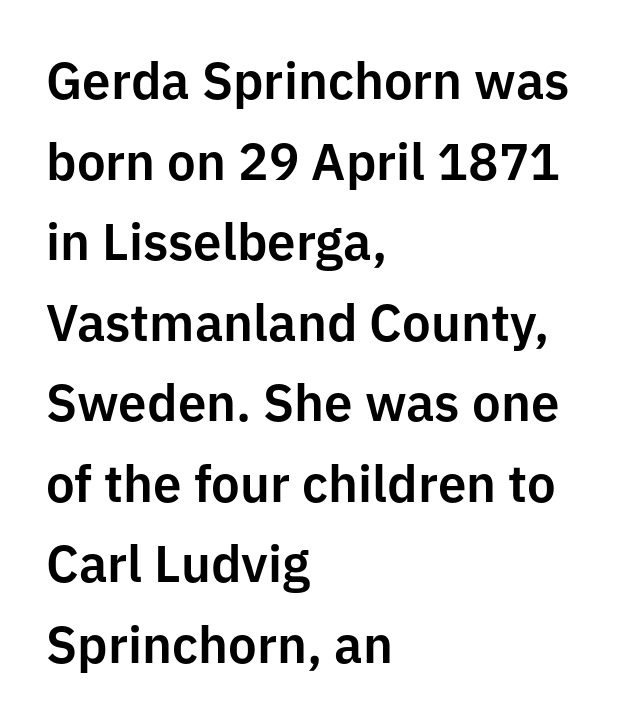
{"serif": "no", "italic": "no", "width": "normal", "stroke_contrast": "low", "x_height": "medium", "monospaced": "no", "underline": "no", "align": "left", "line_spacing": "normal", "line_spacing_ratio": 1.58, "letter_spacing": "normal", "letter_spacing_em": 0.0, "glyph_px": 51}
